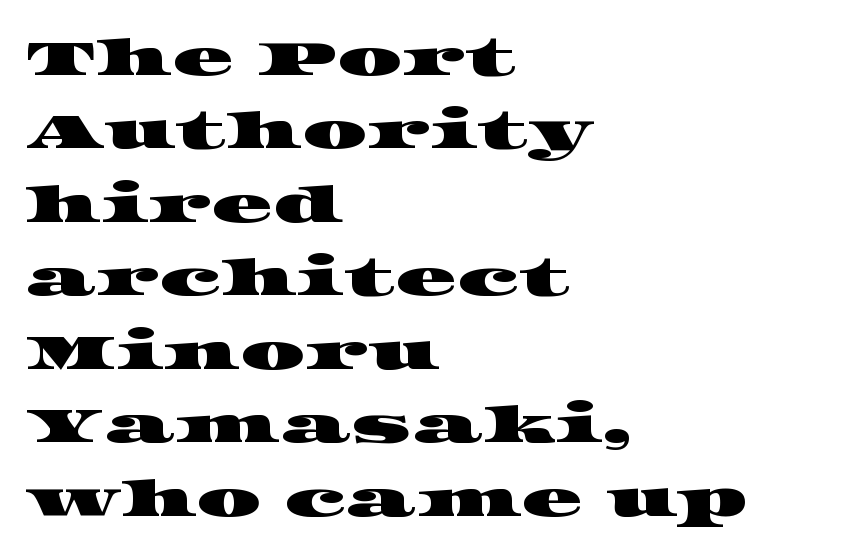
A normal amount of white space separates one row of letters from the next. Notice how the passage keeps a crisp vertical edge on the left only. The rendering uses natural spacing where letterforms have individual widths. The gap between lines stays unmarked. Look at the tracking — it's just the regular setting, nothing added.
